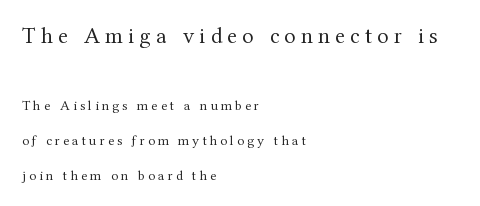
{"italic": "no", "bold": "no", "underline": "no", "align": "left", "line_spacing": "loose", "line_spacing_ratio": 2.48, "letter_spacing": "wide", "letter_spacing_em": 0.23, "larger_block": "first", "size_ratio": 1.64, "glyph_px": 23}
